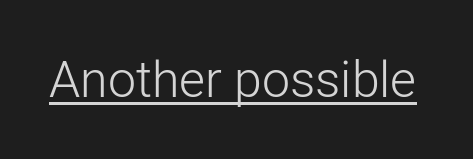
Q: Is the text bold? A: No.
Q: Is the text italic (slanted)? A: No, it is upright.
Q: Is the typeface a serif or a sans-serif typeface? A: Sans-serif.
Q: Is the text underlined? A: Yes.
Q: Is the spacing between letters normal or unusually wide? A: Normal.
Q: Width (condensed, normal, or wide)? A: Normal.
Q: Stroke contrast? A: Low.
Q: x-height? A: Medium.
Q: Monospaced? A: No.
